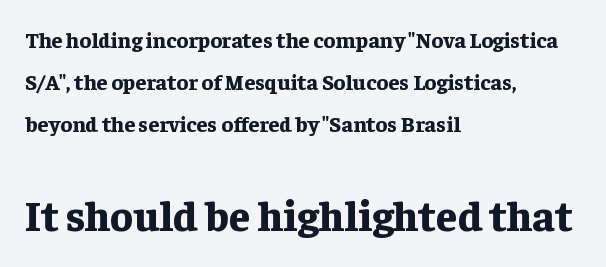
Q: Is the text bold? A: Yes.
Q: Is the text italic (slanted)? A: No, it is upright.
Q: Is the typeface a serif or a sans-serif typeface? A: Serif.
Q: Is the text underlined? A: No.
Q: How is the paragraph aligned? A: Left-aligned.
Q: Is the spacing between letters normal or unusually wide? A: Normal.
Q: Is the spacing between lines tight, normal or loose? A: Loose.
Q: Which block of text is set in a larger size, the first (top) or the second (bottom)? A: The second (bottom) one.
Q: Width (condensed, normal, or wide)? A: Normal.
Q: Stroke contrast? A: Low.
Q: x-height? A: Medium.
Q: Monospaced? A: No.
